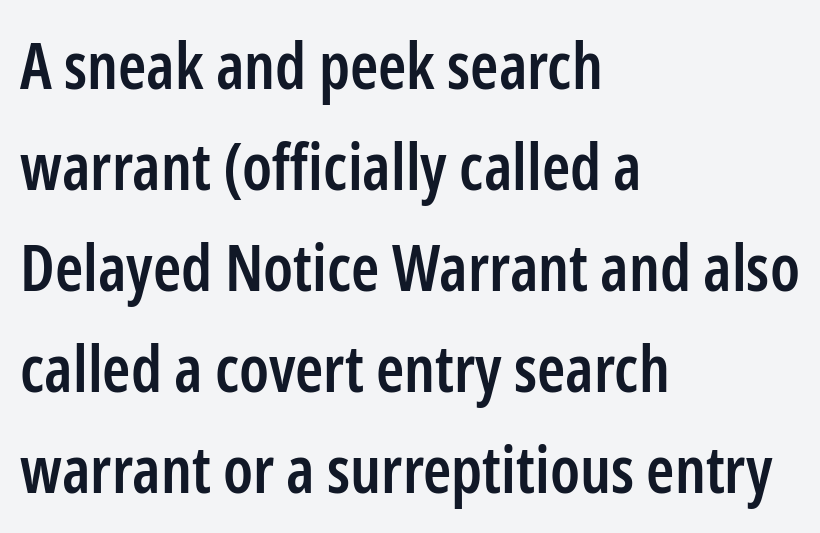
The area under the type is left untouched. The type sits square on the baseline with zero lean. All the whitespace from short lines collects on the right. Compared with typical paragraphs, the rows here are spaced about the same. Varying glyph widths throughout — classic text-font behaviour.
